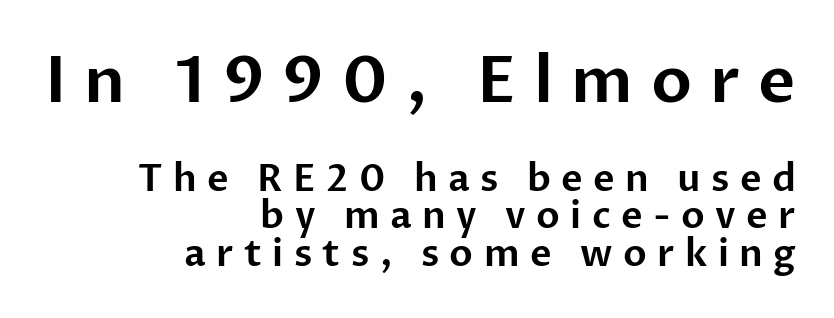
This rendering widens character spacing well past its baseline value. Large over small — that's the arrangement of the two blocks here. Grotesque or geometric, the face here clearly has no serifs. A typesetter would call this proportional, since set widths differ per character.
